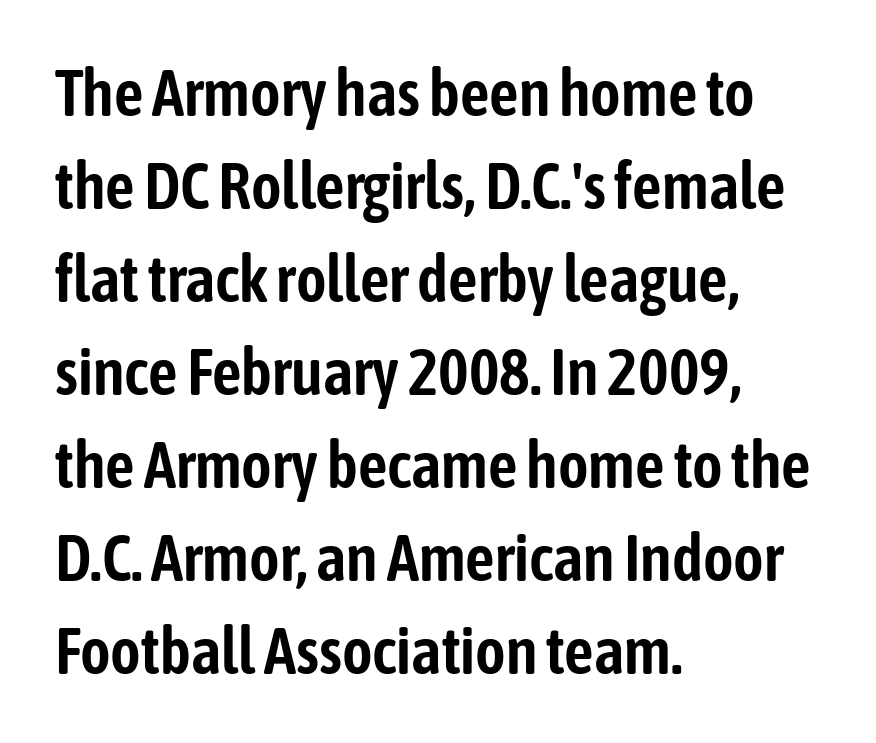
Check where the strokes stop: nothing finishes them off — pure sans. Interline gaps are of average width in this sample. These lines keep a tight, regular rhythm from letter to letter. The typesetter chose a ragged-right arrangement here. Vertical strokes here are truly vertical.
